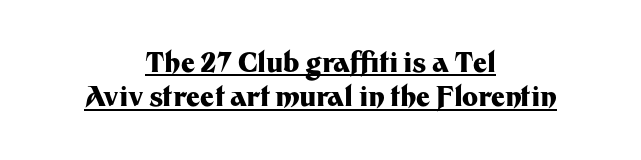
Q: Is the text bold? A: Yes.
Q: Is the text italic (slanted)? A: No, it is upright.
Q: Is the text underlined? A: Yes.
Q: How is the paragraph aligned? A: Centered.
Q: Is the spacing between letters normal or unusually wide? A: Normal.
Q: Is the spacing between lines tight, normal or loose? A: Normal.
